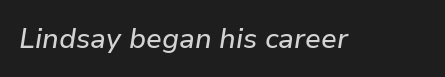
Q: Is the text italic (slanted)? A: Yes, it leans right by about 9 degrees.
Q: Is the text underlined? A: No.
Q: Is the spacing between letters normal or unusually wide? A: Normal.
Q: Width (condensed, normal, or wide)? A: Normal.
Q: Stroke contrast? A: Low.
Q: x-height? A: Medium.
Q: Monospaced? A: No.
